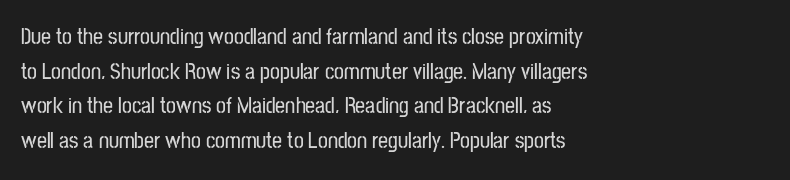
The setting favours the left margin, as ordinary paragraphs usually do. The letters stand straight up with perfectly vertical stems. Baseline-to-baseline distance is the conventional proportion of letter height. Beneath every word, the page is bare. Is the letter spacing exaggerated? No — it looks like the ordinary default.
